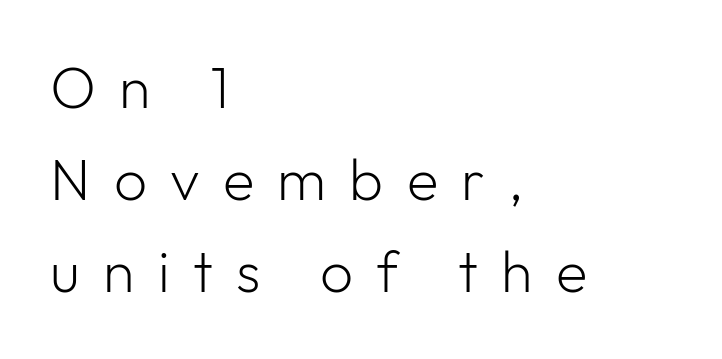
Q: Is the text bold? A: No.
Q: Is the text italic (slanted)? A: No, it is upright.
Q: Is the typeface a serif or a sans-serif typeface? A: Sans-serif.
Q: Is the text underlined? A: No.
Q: How is the paragraph aligned? A: Left-aligned.
Q: Is the spacing between letters normal or unusually wide? A: Unusually wide.
Q: Is the spacing between lines tight, normal or loose? A: Normal.
Q: Width (condensed, normal, or wide)? A: Normal.
Q: Stroke contrast? A: Low.
Q: x-height? A: Medium.
Q: Monospaced? A: No.
